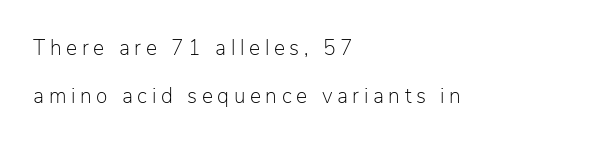
Inter-character spacing is expanded well beyond the font's built-in metrics. Notice how the passage keeps a crisp vertical edge on the left only. Every character sits straight up, as roman type does. Clear beneath every line of the passage.
